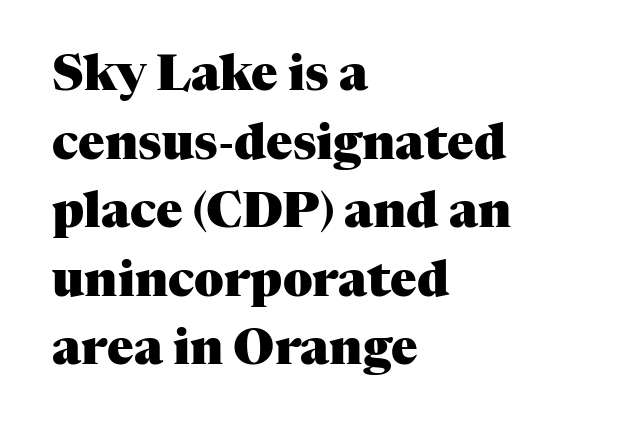
{"serif": "yes", "italic": "no", "bold": "yes", "weight": "heavy", "width": "normal", "stroke_contrast": "medium", "x_height": "medium", "monospaced": "no", "underline": "no", "align": "left", "line_spacing": "normal", "line_spacing_ratio": 1.4, "letter_spacing": "normal", "letter_spacing_em": 0.0, "glyph_px": 49}
